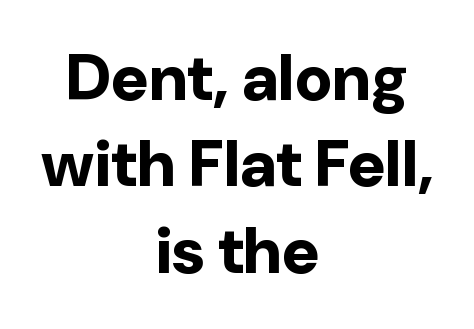
The image shows 65 px bold sans-serif type, upright; set centered, normal line spacing (1.33x), normal letter spacing, not underlined; low stroke contrast and a medium x-height.
